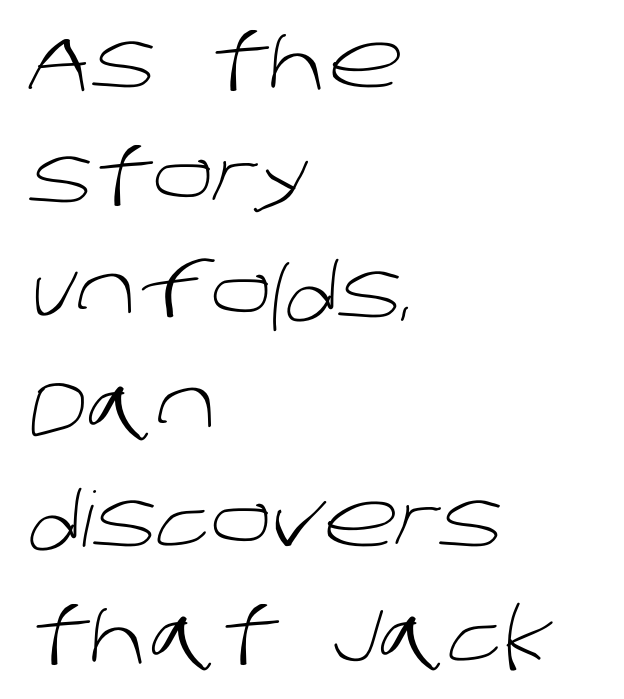
No extra tracking has been applied to these lines. To sum up the face: it is a sans, with no serifs. These glyphs show unthickened strokes, regular width or finer. Just letters on the line, the space beneath them empty. The rows are spaced the way most documents space them. In CSS terms this would be text-align: left.
